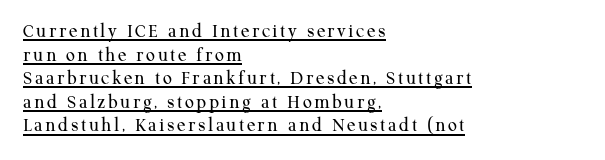
{"italic": "no", "bold": "no", "underline": "yes", "align": "left", "line_spacing_ratio": 1.18, "glyph_px": 20}
